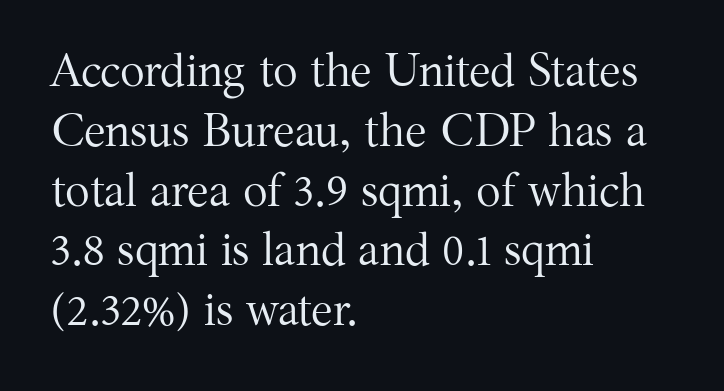
{"serif": "yes", "italic": "no", "bold": "no", "weight": "regular", "width": "normal", "stroke_contrast": "medium", "x_height": "medium", "monospaced": "no", "underline": "no", "align": "left", "line_spacing": "normal", "line_spacing_ratio": 1.3, "letter_spacing": "normal", "letter_spacing_em": 0.0, "glyph_px": 46}
